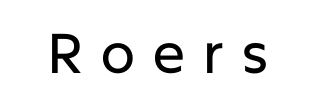
{"serif": "no", "italic": "no", "width": "normal", "stroke_contrast": "low", "x_height": "medium", "monospaced": "no", "underline": "no", "letter_spacing": "wide", "letter_spacing_em": 0.3, "glyph_px": 56}
